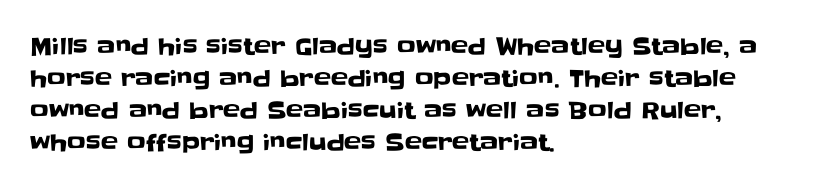
{"italic": "no", "underline": "no", "align": "left", "line_spacing": "normal", "line_spacing_ratio": 1.39, "letter_spacing": "normal", "letter_spacing_em": 0.0, "glyph_px": 23}
